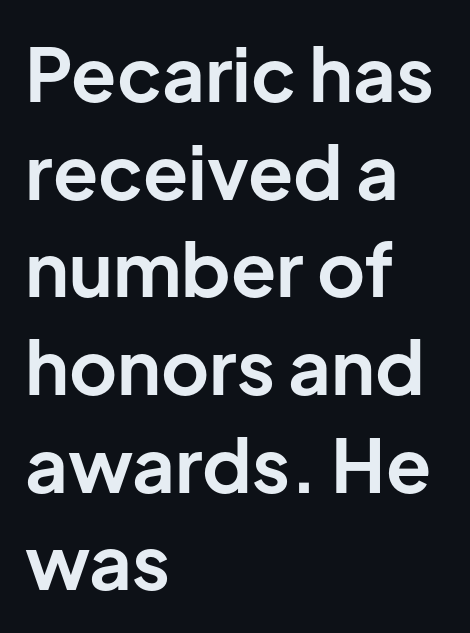
Nope, no serifs anywhere on these letters. Anything drawn beneath the words? Only blank space. A student would call this left alignment; a typographer would say flush left, rag right. The horizontal fit of the characters is conventional and even.
